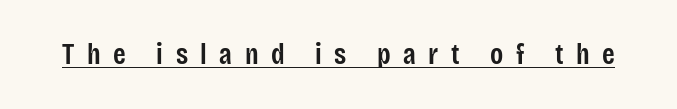
Q: Is the text bold? A: Semi-bold.
Q: Is the text italic (slanted)? A: No, it is upright.
Q: Is the typeface a serif or a sans-serif typeface? A: Sans-serif.
Q: Is the text underlined? A: Yes.
Q: Is the spacing between letters normal or unusually wide? A: Unusually wide.
Q: Width (condensed, normal, or wide)? A: Condensed.
Q: Stroke contrast? A: Low.
Q: x-height? A: Large.
Q: Monospaced? A: No.
